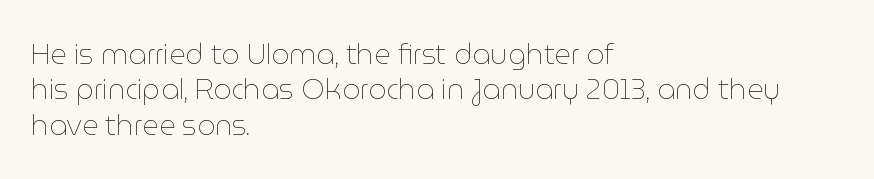
Q: Is the text bold? A: No.
Q: Is the text italic (slanted)? A: No, it is upright.
Q: Is the text underlined? A: No.
Q: How is the paragraph aligned? A: Left-aligned.
Q: Is the spacing between letters normal or unusually wide? A: Normal.
Q: Is the spacing between lines tight, normal or loose? A: Normal.
Q: Width (condensed, normal, or wide)? A: Normal.
Q: Stroke contrast? A: Low.
Q: x-height? A: Medium.
Q: Monospaced? A: No.
